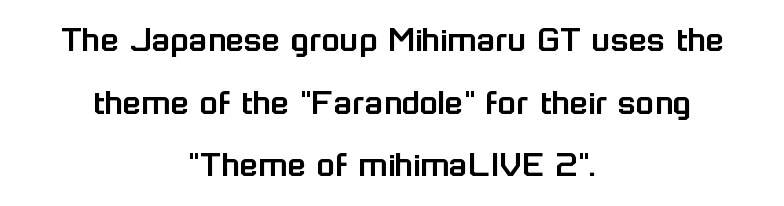
Here the designer chose a conventional face with non-uniform glyph widths. Normally led — the rows are evenly, conventionally spaced. Reading down the block, each line starts at a different indent, mirrored at its end. Does extra space separate the letters? No, they use regular spacing.
